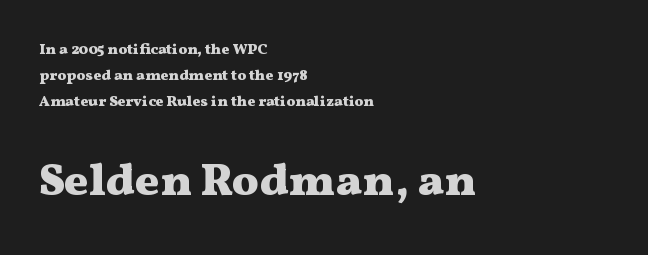
Short and long lines alike share a common starting point at left. Letters rest on an invisible, unmarked baseline. Look at the glyph heights: the lower group is clearly the bigger setting. Note the varied advance widths — an 'i' is clearly narrower than an 'm'. The face used here is rendered with its standard letterfit. The letters stand upright; this is a roman face.
